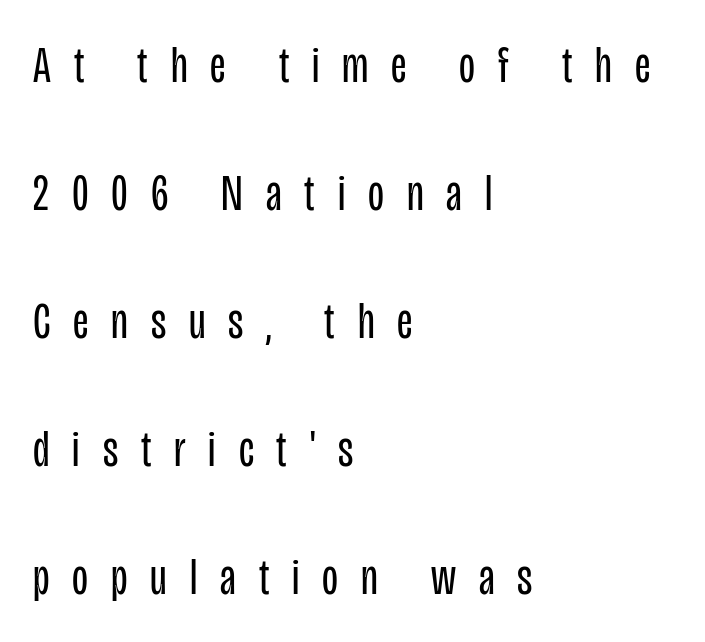
{"serif": "no", "italic": "no", "bold": "no", "weight": "regular", "width": "condensed", "stroke_contrast": "low", "x_height": "large", "monospaced": "no", "underline": "no", "align": "left", "line_spacing": "loose", "line_spacing_ratio": 2.46, "letter_spacing": "wide", "letter_spacing_em": 0.44, "glyph_px": 52}
